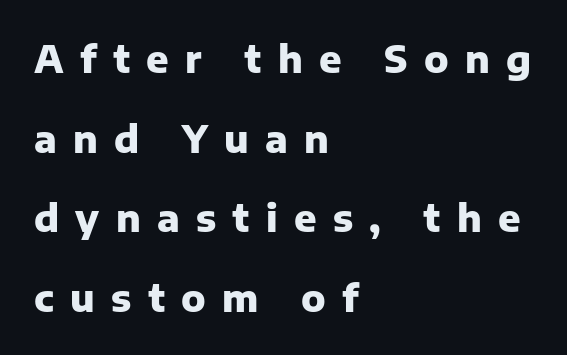
There is plenty of visible air inserted between adjacent glyphs. Note: no serifs on the glyphs. Notice how the passage keeps a crisp vertical edge on the left only. Stroke thickness is high; the sample reads as a true bold. These lines are rendered in a variable-pitch font.
